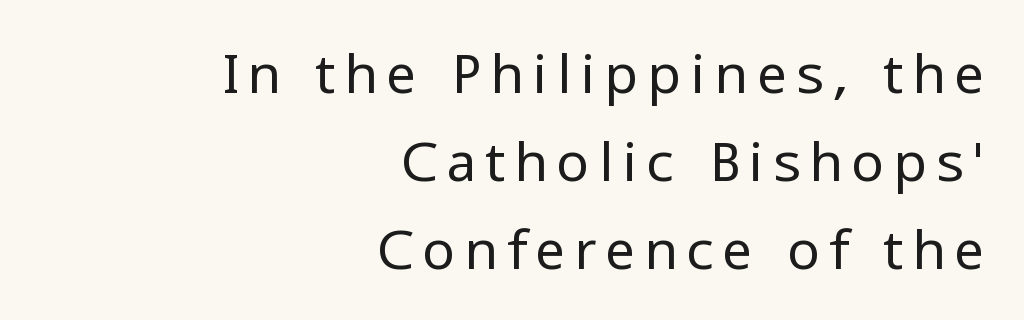
Font category for this specimen: sans-serif. The lines are quadded right. The leading is moderate, giving the passage an even texture. Looks like regular typesetting: each glyph gets only the width it needs.
